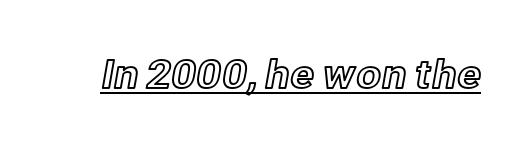
A continuous stroke trails under the words, as in a hyperlink. How are the letters spaced? Ordinarily, with no added tracking. Character widths vary here, with narrow letters taking less room than wide ones.
